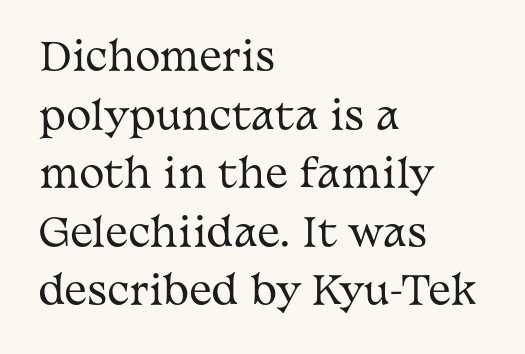
Q: Is the text bold? A: No.
Q: Is the text italic (slanted)? A: No, it is upright.
Q: Is the typeface a serif or a sans-serif typeface? A: Serif.
Q: Is the text underlined? A: No.
Q: How is the paragraph aligned? A: Left-aligned.
Q: Is the spacing between letters normal or unusually wide? A: Normal.
Q: Is the spacing between lines tight, normal or loose? A: Normal.
Q: Width (condensed, normal, or wide)? A: Wide.
Q: Stroke contrast? A: Medium.
Q: x-height? A: Medium.
Q: Monospaced? A: No.
